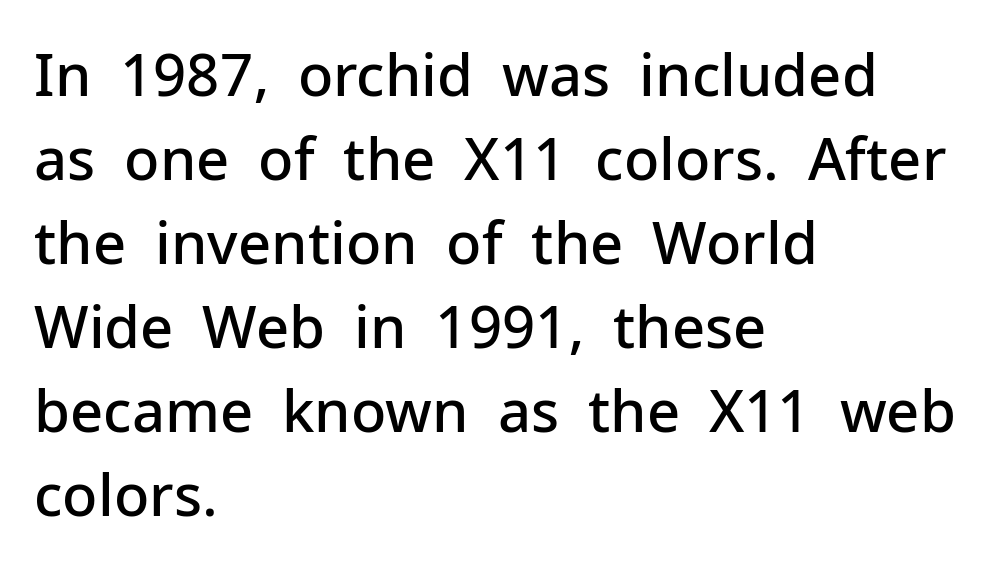
Is this a fixed-width face? No — the glyphs have proportional, varying widths. You can tell from the bare stems that sans-serif type was used. Typesetter's note: demi weight, one step under bold. Reading down the block, your eye returns to a fixed left position each line. The baseline area is clear. Ordinary non-slanted type is in use.
